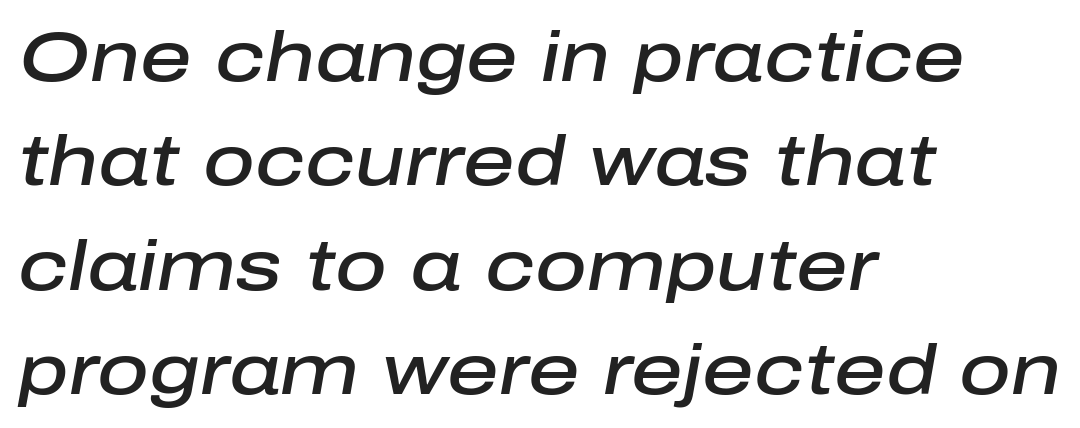
Q: Is the text bold? A: Semi-bold.
Q: Is the text italic (slanted)? A: Yes, it leans right by about 10 degrees.
Q: Is the text underlined? A: No.
Q: How is the paragraph aligned? A: Left-aligned.
Q: Is the spacing between letters normal or unusually wide? A: Normal.
Q: Is the spacing between lines tight, normal or loose? A: Normal.
Q: Width (condensed, normal, or wide)? A: Normal.
Q: Stroke contrast? A: Low.
Q: x-height? A: Medium.
Q: Monospaced? A: No.
